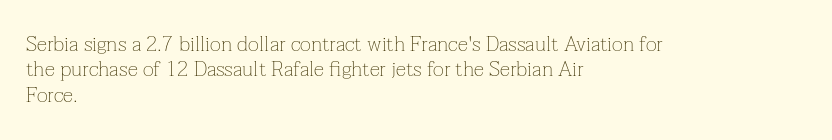
Q: Is the text bold? A: No.
Q: Is the text italic (slanted)? A: No, it is upright.
Q: Is the text underlined? A: No.
Q: How is the paragraph aligned? A: Left-aligned.
Q: Is the spacing between letters normal or unusually wide? A: Normal.
